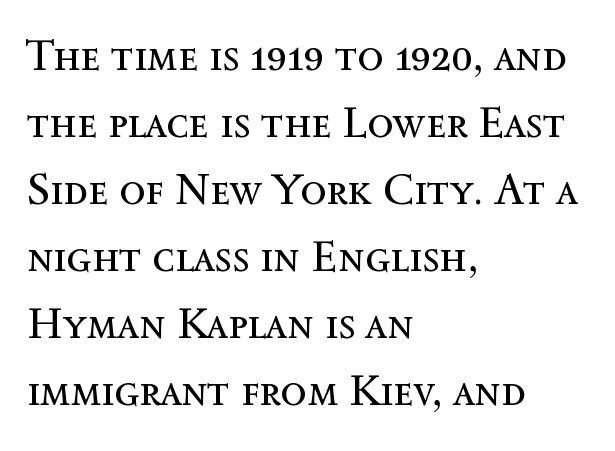
{"italic": "no", "bold": "no", "weight": "regular", "width": "normal", "x_height": "medium", "monospaced": "no", "underline": "no", "align": "left", "line_spacing": "normal", "line_spacing_ratio": 1.56, "letter_spacing": "normal", "letter_spacing_em": 0.0, "glyph_px": 43}
